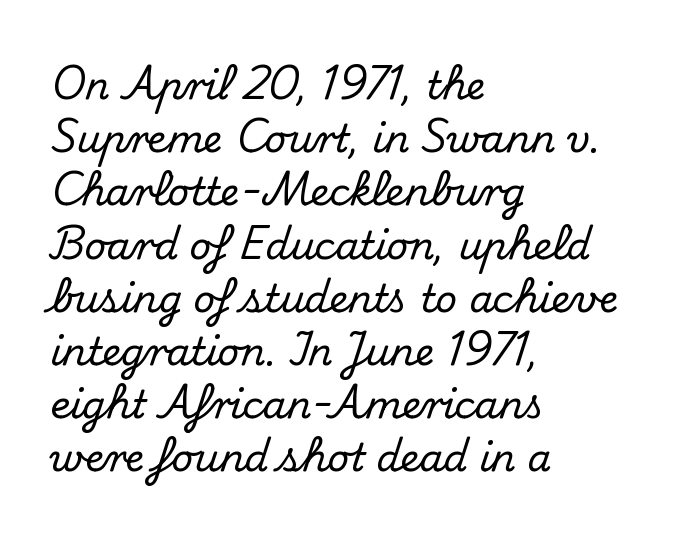
{"serif": "yes", "width": "normal", "stroke_contrast": "medium", "x_height": "small", "monospaced": "no", "underline": "no", "align": "left", "line_spacing": "normal", "line_spacing_ratio": 1.4, "letter_spacing": "normal", "letter_spacing_em": 0.0, "glyph_px": 38}
